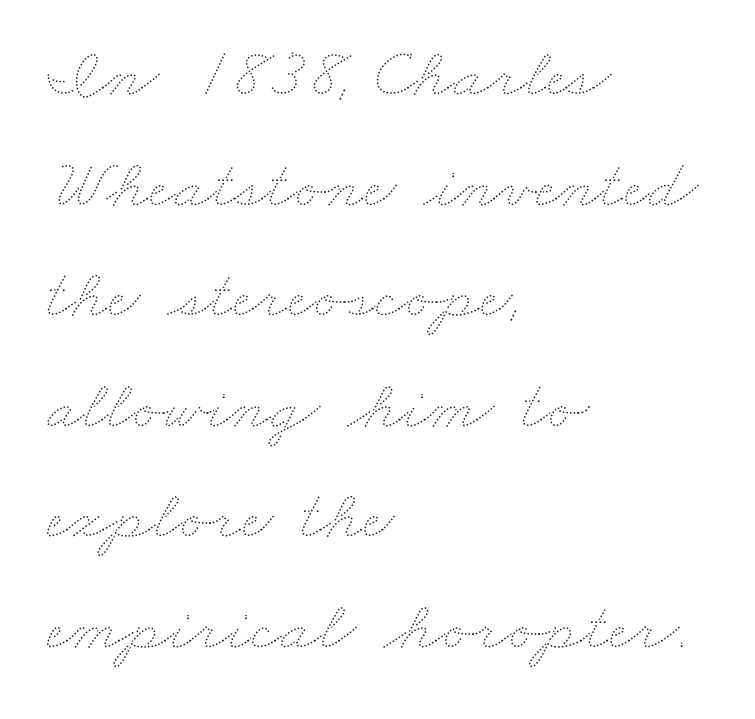
{"bold": "no", "weight": "thin", "width": "wide", "stroke_contrast": "medium", "x_height": "small", "monospaced": "no", "underline": "no", "align": "left", "line_spacing": "normal", "line_spacing_ratio": 1.58, "letter_spacing": "normal", "letter_spacing_em": 0.0, "glyph_px": 70}
